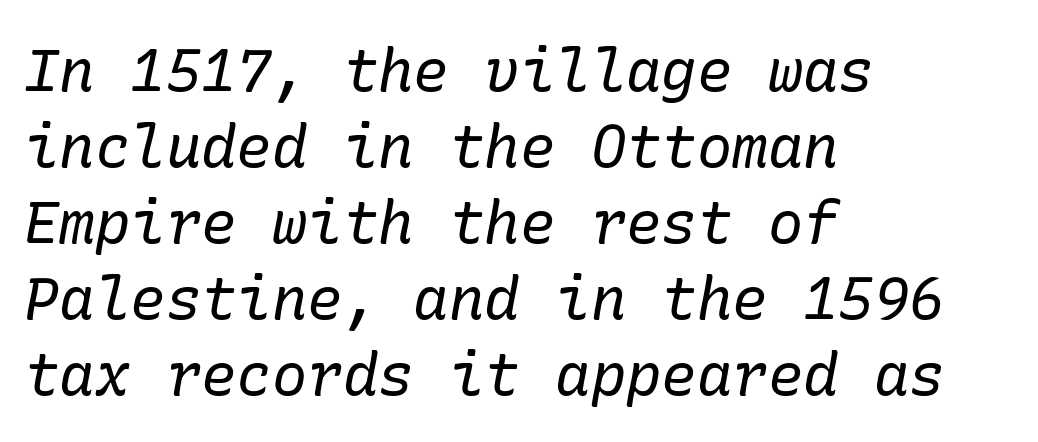
{"italic": "yes", "lean": "right", "slant_degrees": 10, "bold": "no", "weight": "regular", "width": "normal", "stroke_contrast": "low", "x_height": "medium", "underline": "no", "align": "left", "line_spacing": "normal", "line_spacing_ratio": 1.29, "letter_spacing": "normal", "letter_spacing_em": 0.0, "glyph_px": 59}
